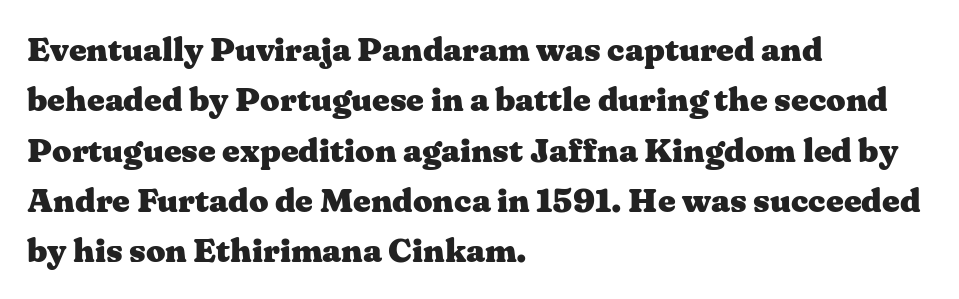
{"serif": "yes", "italic": "no", "bold": "yes", "weight": "heavy", "width": "wide", "stroke_contrast": "medium", "x_height": "medium", "monospaced": "no", "underline": "no", "align": "left", "line_spacing": "normal", "line_spacing_ratio": 1.48, "letter_spacing": "normal", "letter_spacing_em": 0.0, "glyph_px": 34}
